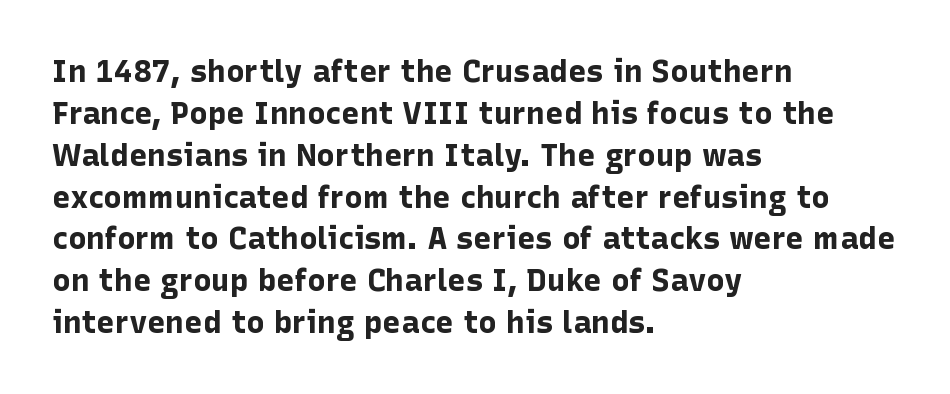
Q: Is the text bold? A: Yes.
Q: Is the text italic (slanted)? A: No, it is upright.
Q: Is the typeface a serif or a sans-serif typeface? A: Sans-serif.
Q: Is the text underlined? A: No.
Q: How is the paragraph aligned? A: Left-aligned.
Q: Is the spacing between letters normal or unusually wide? A: Normal.
Q: Is the spacing between lines tight, normal or loose? A: Normal.
Q: Width (condensed, normal, or wide)? A: Normal.
Q: Stroke contrast? A: Low.
Q: x-height? A: Medium.
Q: Monospaced? A: No.
